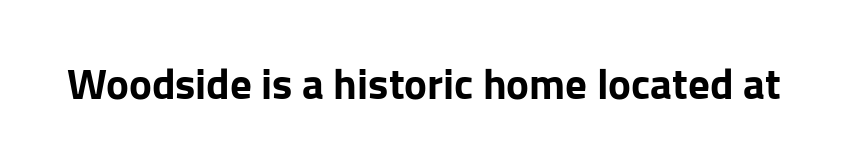
I'd call this a sans setting — the letters go barefoot. It's the straight-up-and-down kind of type. This rendering leaves character spacing at its baseline value. The face used here is proportionally spaced, like ordinary book or web type. Heft: maximum for text — a bold. Clear beneath every line of the passage.
